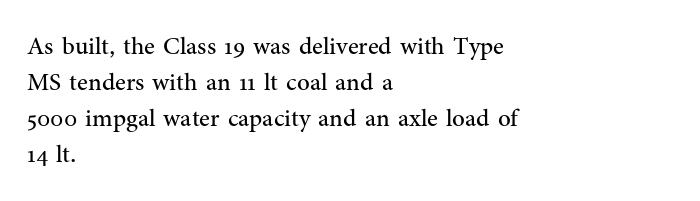
The image shows 25 px text type, upright; set left-aligned, normal line spacing (1.44x), normal letter spacing, not underlined.
